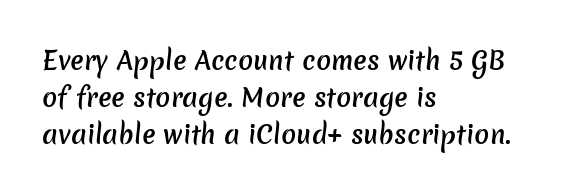
Tracking here is standard; glyphs follow each other at the usual distance. The designer left line spacing at the default. Compared with an ordinary text face, these strokes are moderately heavier — a semibold. Underline: absent. This rendering uses left alignment, leaving the right contour irregular.
